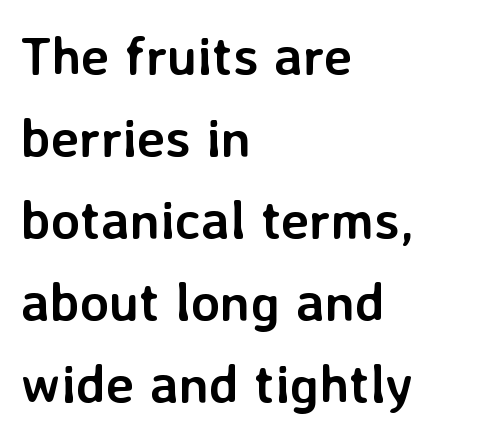
{"serif": "no", "italic": "no", "bold": "yes", "weight": "semibold", "width": "normal", "stroke_contrast": "low", "x_height": "medium", "monospaced": "no", "underline": "no", "align": "left", "line_spacing": "normal", "line_spacing_ratio": 1.52, "letter_spacing": "normal", "letter_spacing_em": 0.0, "glyph_px": 54}
